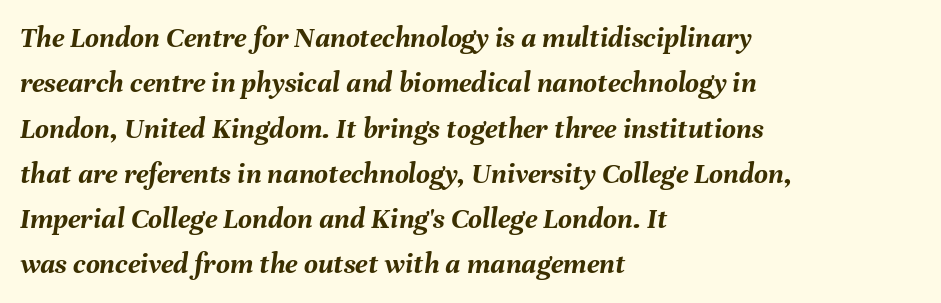
Whoever set this chose a conventional vertical rhythm. Students, this is bold: see how much ink each stroke carries. Spacing verdict: proportional, widths tailored to each character. What stands out about the letter spacing? Nothing — it is the standard amount. Alignment: flush left.
